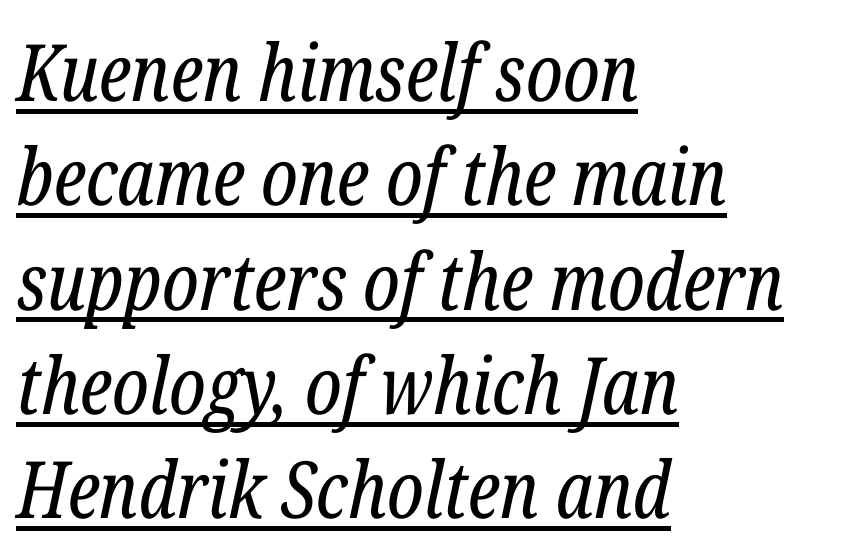
{"serif": "yes", "italic": "yes", "lean": "right", "slant_degrees": 12, "bold": "no", "weight": "regular", "width": "condensed", "stroke_contrast": "low", "x_height": "medium", "monospaced": "no", "underline": "yes", "align": "left", "line_spacing": "normal", "line_spacing_ratio": 1.32, "letter_spacing": "normal", "letter_spacing_em": 0.0, "glyph_px": 79}
